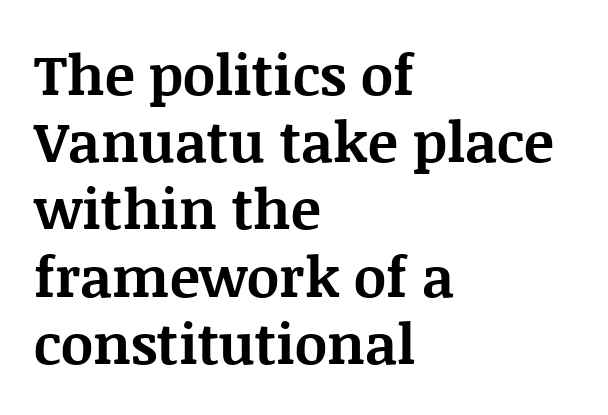
Q: Is the text bold? A: Yes.
Q: Is the text italic (slanted)? A: No, it is upright.
Q: Is the typeface a serif or a sans-serif typeface? A: Serif.
Q: Is the text underlined? A: No.
Q: How is the paragraph aligned? A: Left-aligned.
Q: Is the spacing between letters normal or unusually wide? A: Normal.
Q: Width (condensed, normal, or wide)? A: Normal.
Q: Stroke contrast? A: Medium.
Q: x-height? A: Large.
Q: Monospaced? A: No.
